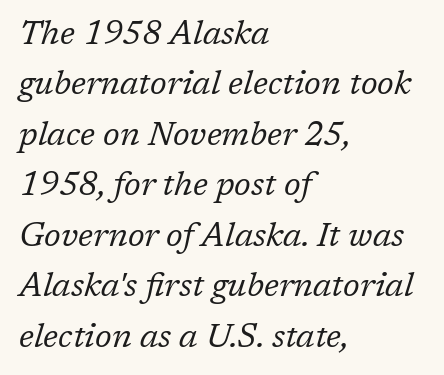
The image shows 33 px regular-weight serif type, italic (leaning right); set left-aligned, normal line spacing (1.53x), normal letter spacing, not underlined; low stroke contrast and a medium x-height.
